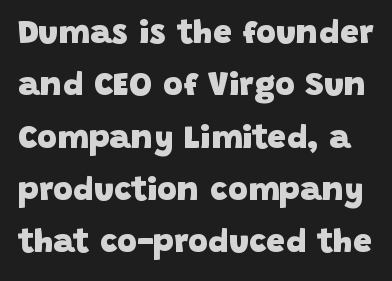
{"serif": "no", "bold": "yes", "weight": "heavy", "width": "normal", "stroke_contrast": "low", "x_height": "large", "monospaced": "no", "underline": "no", "line_spacing": "normal", "line_spacing_ratio": 1.54, "letter_spacing": "normal", "letter_spacing_em": 0.0, "glyph_px": 34}
